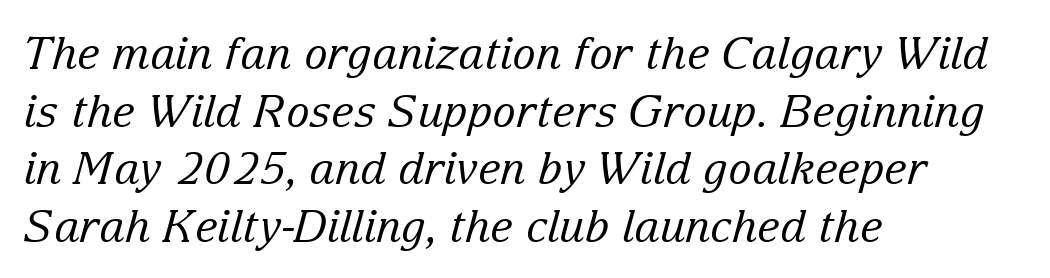
Q: Is the text bold? A: No.
Q: Is the text italic (slanted)? A: Yes, it leans right by about 15 degrees.
Q: Is the typeface a serif or a sans-serif typeface? A: Serif.
Q: Is the text underlined? A: No.
Q: How is the paragraph aligned? A: Left-aligned.
Q: Is the spacing between letters normal or unusually wide? A: Normal.
Q: Is the spacing between lines tight, normal or loose? A: Normal.
Q: Width (condensed, normal, or wide)? A: Normal.
Q: Stroke contrast? A: Low.
Q: x-height? A: Medium.
Q: Monospaced? A: No.
